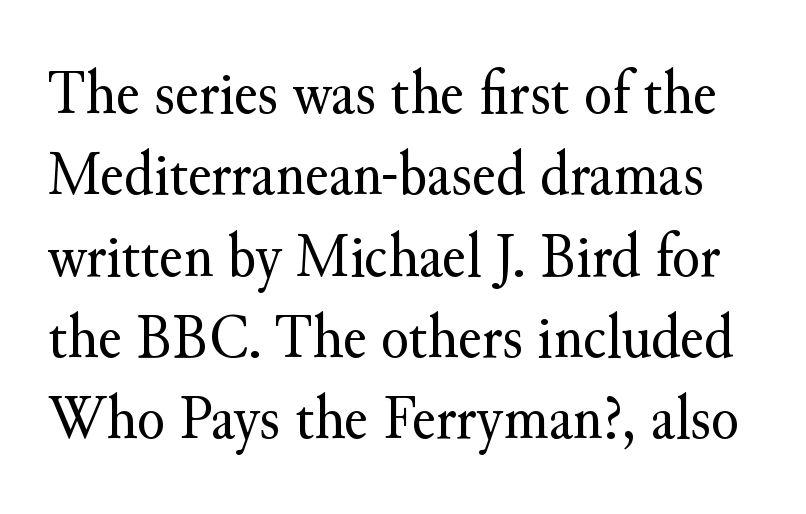
{"serif": "yes", "italic": "no", "bold": "no", "weight": "regular", "width": "normal", "stroke_contrast": "medium", "x_height": "small", "monospaced": "no", "underline": "no", "line_spacing": "normal", "line_spacing_ratio": 1.27, "letter_spacing": "normal", "letter_spacing_em": 0.0, "glyph_px": 64}
